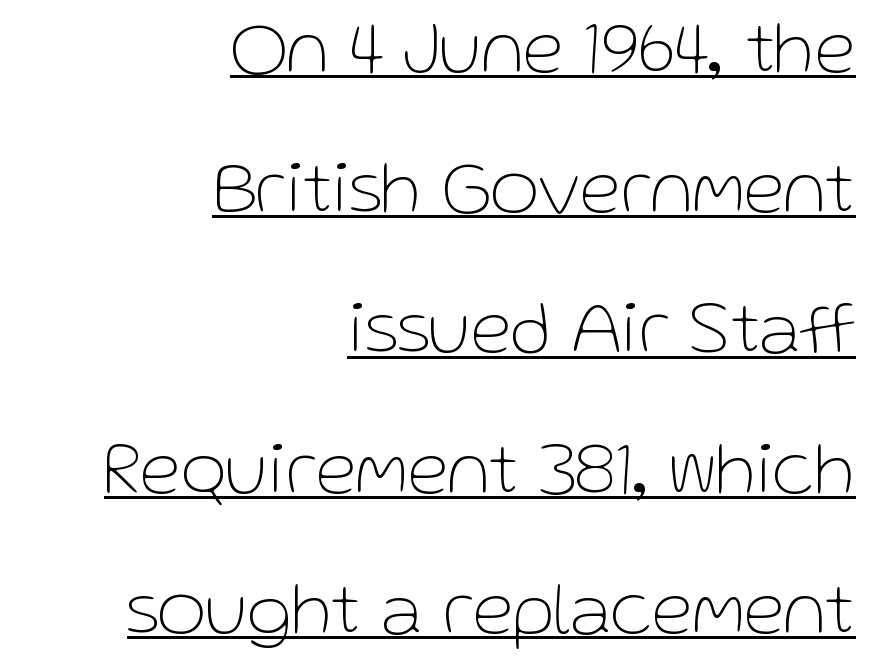
The image shows 75 px thin sans-serif type, upright; set right-aligned, line spacing 1.87x, normal letter spacing, underlined; low stroke contrast and a medium x-height.
